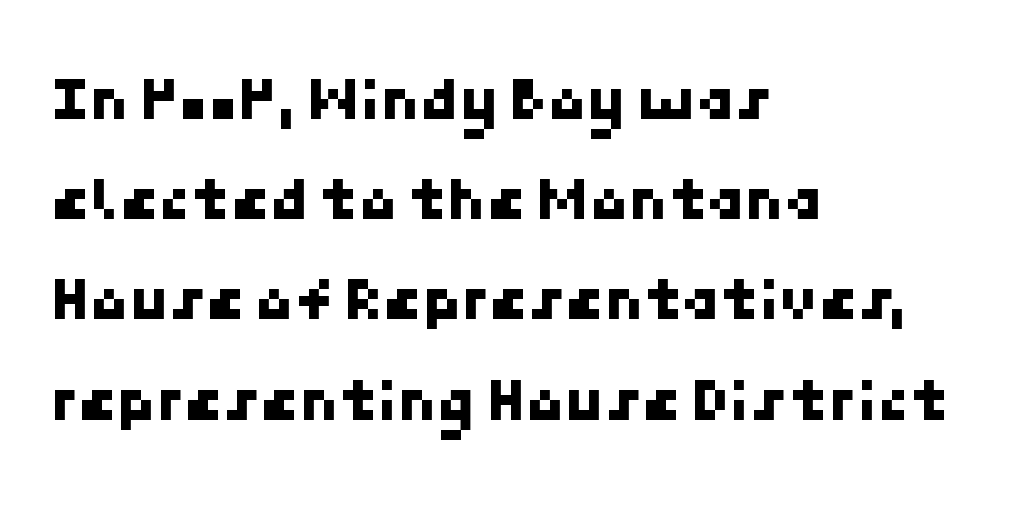
The image shows 63 px sans-serif type; set left-aligned, normal line spacing (1.59x), normal letter spacing, not underlined; low stroke contrast and a medium x-height.
